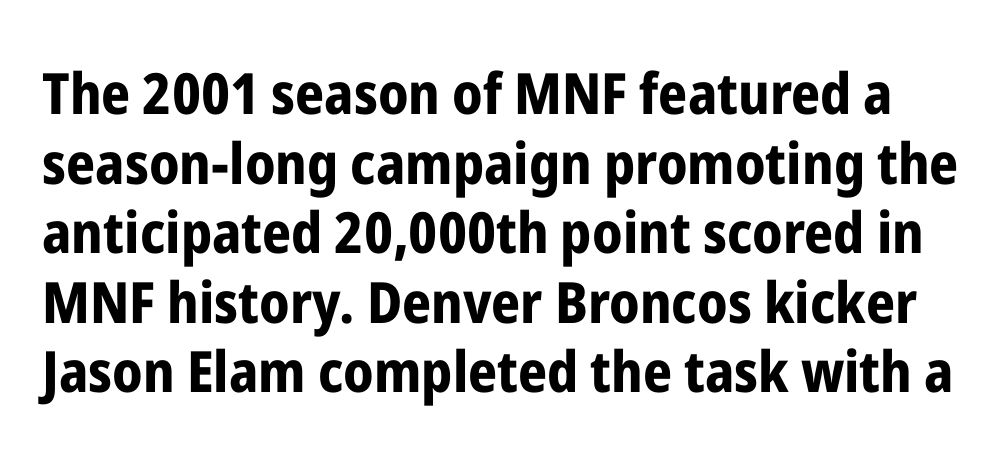
Q: Is the text bold? A: Yes.
Q: Is the text italic (slanted)? A: No, it is upright.
Q: Is the typeface a serif or a sans-serif typeface? A: Sans-serif.
Q: Is the text underlined? A: No.
Q: Is the spacing between letters normal or unusually wide? A: Normal.
Q: Width (condensed, normal, or wide)? A: Condensed.
Q: Stroke contrast? A: Low.
Q: x-height? A: Medium.
Q: Monospaced? A: No.
